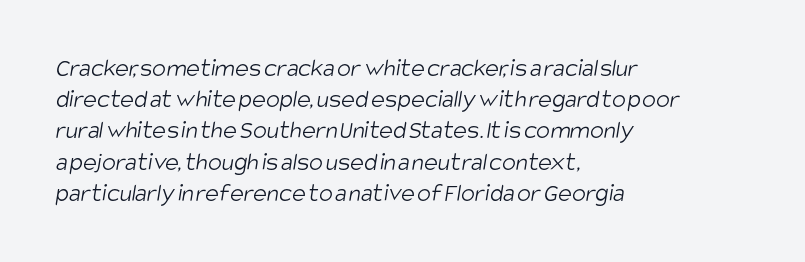
{"bold": "no", "underline": "no", "align": "left", "line_spacing_ratio": 1.2, "letter_spacing": "normal", "letter_spacing_em": 0.0, "glyph_px": 26}
